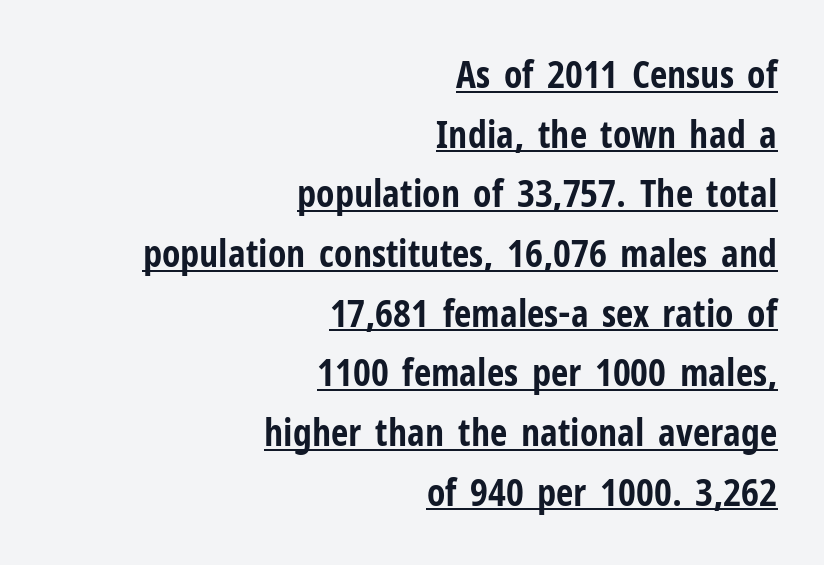
The image shows 38 px bold, condensed sans-serif type, upright; set right-aligned, normal line spacing (1.57x), normal letter spacing, underlined; low stroke contrast and a medium x-height.
